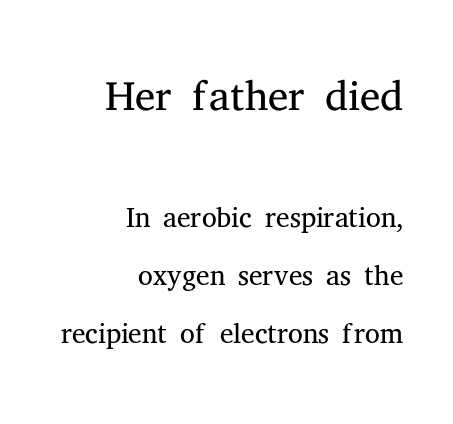
Q: Is the text bold? A: No.
Q: Is the text italic (slanted)? A: No, it is upright.
Q: Is the typeface a serif or a sans-serif typeface? A: Serif.
Q: Is the text underlined? A: No.
Q: How is the paragraph aligned? A: Right-aligned.
Q: Is the spacing between letters normal or unusually wide? A: Normal.
Q: Is the spacing between lines tight, normal or loose? A: Normal.
Q: Which block of text is set in a larger size, the first (top) or the second (bottom)? A: The first (top) one.
Q: Width (condensed, normal, or wide)? A: Normal.
Q: Stroke contrast? A: Medium.
Q: x-height? A: Medium.
Q: Monospaced? A: No.
